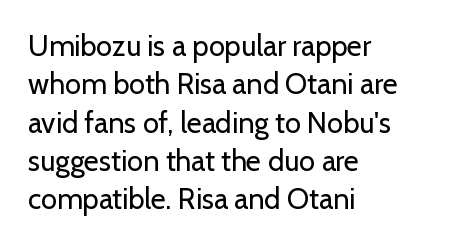
Q: Is the text bold? A: No.
Q: Is the text italic (slanted)? A: No, it is upright.
Q: Is the typeface a serif or a sans-serif typeface? A: Sans-serif.
Q: Is the text underlined? A: No.
Q: How is the paragraph aligned? A: Left-aligned.
Q: Is the spacing between letters normal or unusually wide? A: Normal.
Q: Is the spacing between lines tight, normal or loose? A: Normal.
Q: Width (condensed, normal, or wide)? A: Normal.
Q: Stroke contrast? A: Low.
Q: x-height? A: Medium.
Q: Monospaced? A: No.
